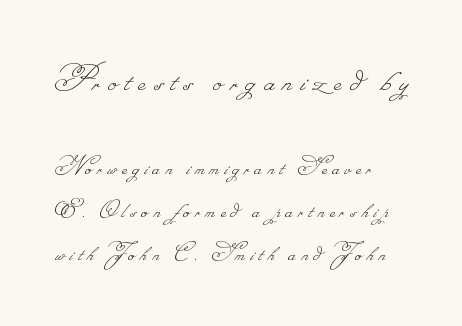
The image shows 40 px thin type; set left-aligned, normal line spacing (1.58x), unusually wide letter spacing (+0.21 em), not underlined; the first (top) block is 1.48x larger; low stroke contrast.
